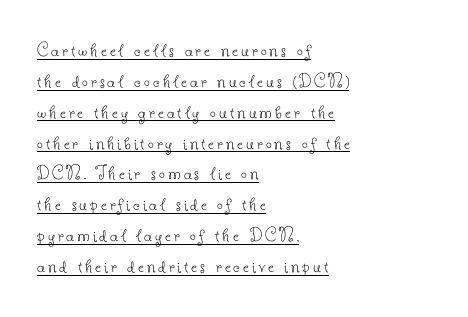
The image shows 21 px text type, upright; set left-aligned, normal line spacing (1.47x), underlined.
